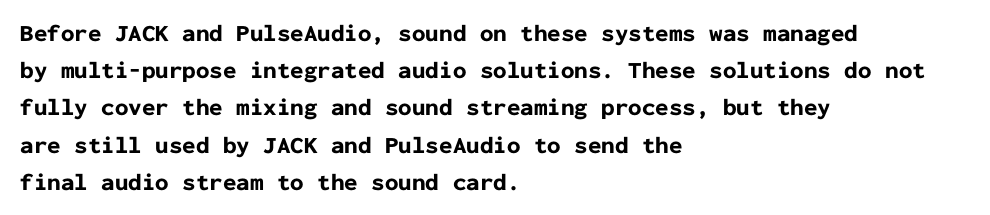
The image shows 24 px bold type, upright; set left-aligned, normal line spacing (1.55x), normal letter spacing, not underlined.
